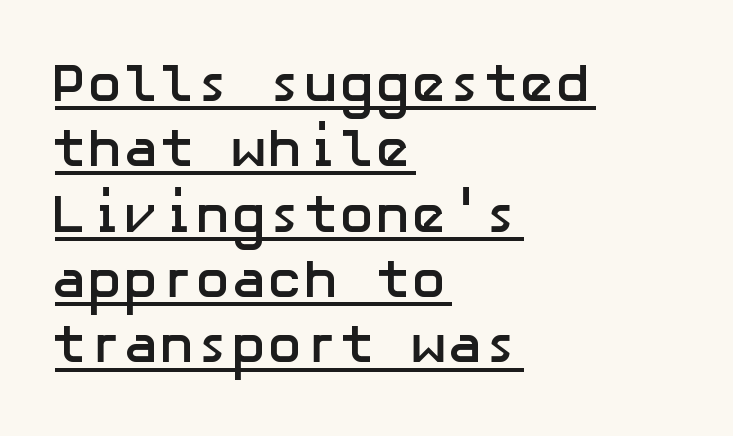
Caption: bold face, heavy strokes. Every word sits above its own underline. A typesetter would label this face a sans. Is there any slant? The stems are plumb. Casual observation: everything's shoved over to the left. Honestly, the letter spacing is just normal — you wouldn't notice it.
